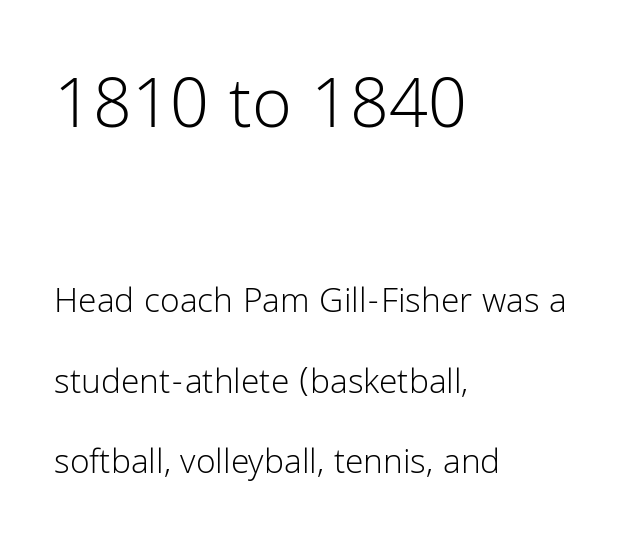
{"serif": "no", "italic": "no", "bold": "no", "weight": "light", "width": "normal", "stroke_contrast": "low", "x_height": "medium", "monospaced": "no", "underline": "no", "align": "left", "line_spacing": "loose", "line_spacing_ratio": 2.24, "letter_spacing": "normal", "letter_spacing_em": 0.0, "larger_block": "first", "size_ratio": 2.03, "glyph_px": 73}
